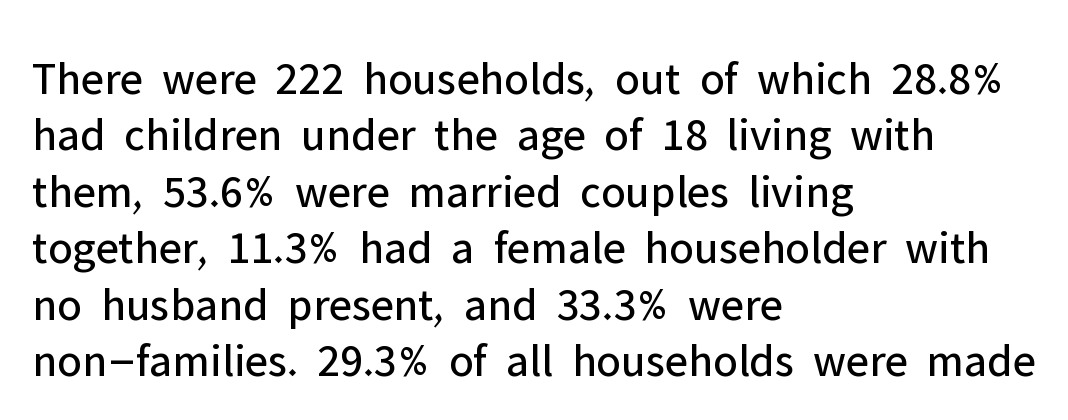
Q: Is the text bold? A: No.
Q: Is the text italic (slanted)? A: No, it is upright.
Q: Is the typeface a serif or a sans-serif typeface? A: Sans-serif.
Q: Is the text underlined? A: No.
Q: How is the paragraph aligned? A: Left-aligned.
Q: Is the spacing between letters normal or unusually wide? A: Normal.
Q: Width (condensed, normal, or wide)? A: Normal.
Q: Stroke contrast? A: Low.
Q: x-height? A: Medium.
Q: Monospaced? A: No.
